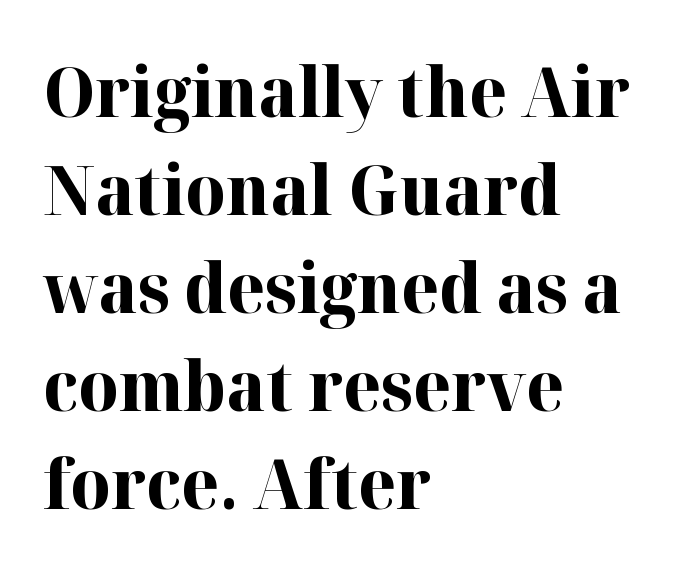
Q: Is the text bold? A: Yes.
Q: Is the text italic (slanted)? A: No, it is upright.
Q: Is the typeface a serif or a sans-serif typeface? A: Serif.
Q: Is the text underlined? A: No.
Q: How is the paragraph aligned? A: Left-aligned.
Q: Is the spacing between letters normal or unusually wide? A: Normal.
Q: Is the spacing between lines tight, normal or loose? A: Normal.
Q: Width (condensed, normal, or wide)? A: Normal.
Q: Stroke contrast? A: High.
Q: x-height? A: Medium.
Q: Monospaced? A: No.
